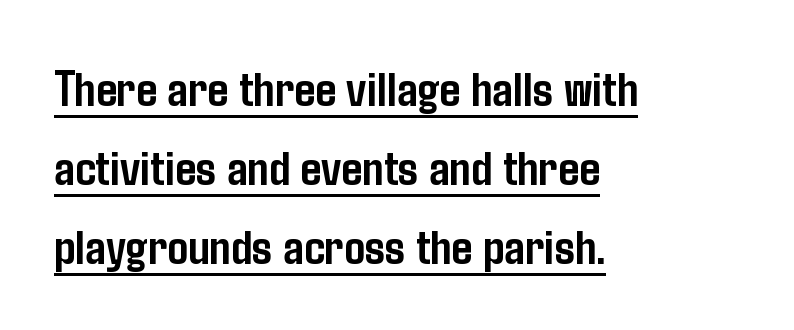
Q: Is the text bold? A: Yes.
Q: Is the text italic (slanted)? A: No, it is upright.
Q: Is the typeface a serif or a sans-serif typeface? A: Sans-serif.
Q: Is the text underlined? A: Yes.
Q: How is the paragraph aligned? A: Left-aligned.
Q: Is the spacing between letters normal or unusually wide? A: Normal.
Q: Is the spacing between lines tight, normal or loose? A: Normal.
Q: Width (condensed, normal, or wide)? A: Condensed.
Q: Stroke contrast? A: Low.
Q: x-height? A: Medium.
Q: Monospaced? A: No.
